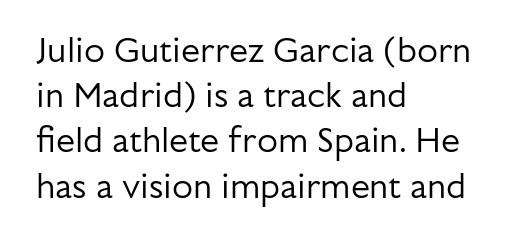
{"serif": "no", "italic": "no", "bold": "no", "weight": "regular", "width": "normal", "stroke_contrast": "low", "x_height": "medium", "monospaced": "no", "underline": "no", "align": "left", "line_spacing": "normal", "line_spacing_ratio": 1.33, "letter_spacing": "normal", "letter_spacing_em": 0.0, "glyph_px": 34}
